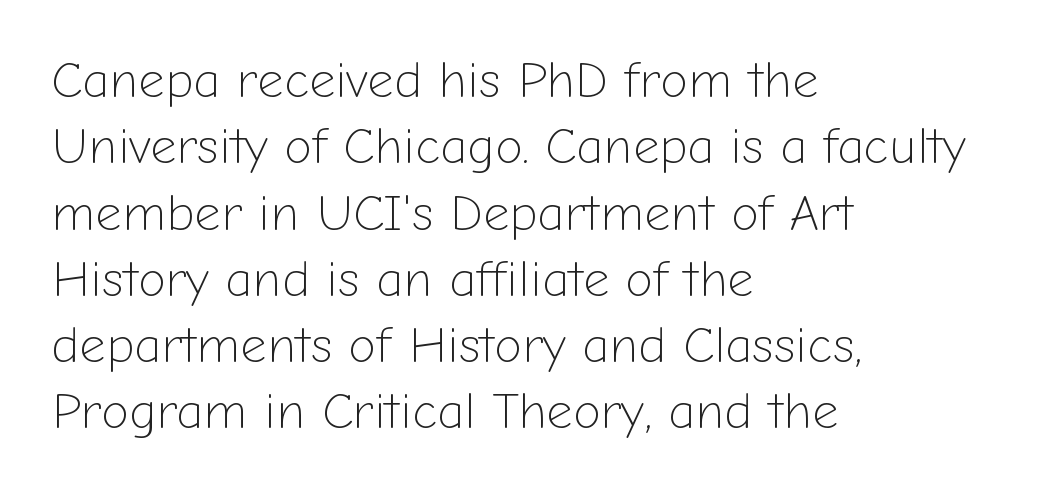
Q: Is the text bold? A: No.
Q: Is the text italic (slanted)? A: No, it is upright.
Q: Is the typeface a serif or a sans-serif typeface? A: Sans-serif.
Q: Is the text underlined? A: No.
Q: How is the paragraph aligned? A: Left-aligned.
Q: Is the spacing between letters normal or unusually wide? A: Normal.
Q: Is the spacing between lines tight, normal or loose? A: Normal.
Q: Width (condensed, normal, or wide)? A: Normal.
Q: Stroke contrast? A: Low.
Q: x-height? A: Medium.
Q: Monospaced? A: No.
